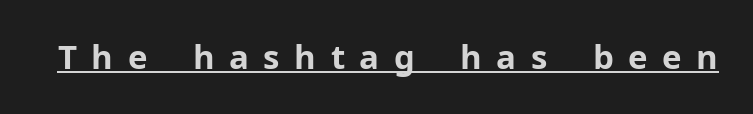
Q: Is the text bold? A: Yes.
Q: Is the text italic (slanted)? A: No, it is upright.
Q: Is the typeface a serif or a sans-serif typeface? A: Sans-serif.
Q: Is the text underlined? A: Yes.
Q: Is the spacing between letters normal or unusually wide? A: Unusually wide.
Q: Width (condensed, normal, or wide)? A: Normal.
Q: Stroke contrast? A: Low.
Q: x-height? A: Medium.
Q: Monospaced? A: No.
